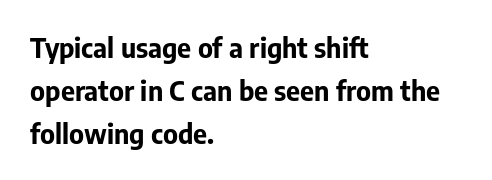
The image shows 27 px bold type, upright; set left-aligned, normal line spacing (1.59x), normal letter spacing, not underlined.
